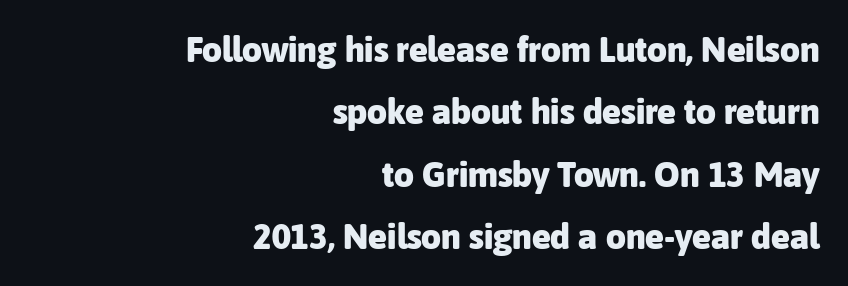
Typographically, this falls in the sans-serif category. The lines are quadded right. The font's upright variant was chosen for this text. Clear beneath every line of the passage. Words appear dense and cohesive because spacing is normal. Weight check: bold — yes, fully.
